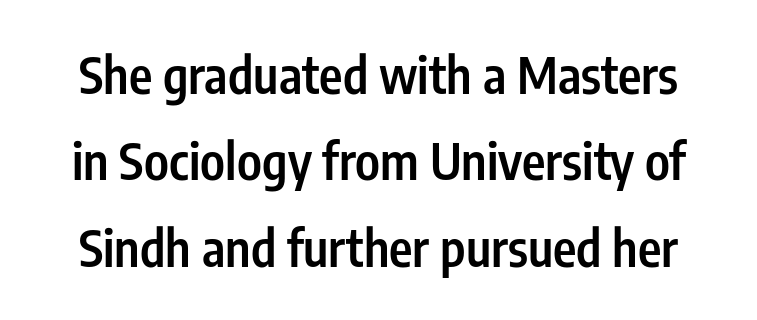
The image shows 50 px semibold, condensed sans-serif type, upright; set line spacing 1.73x, normal letter spacing, not underlined; low stroke contrast and a medium x-height.
